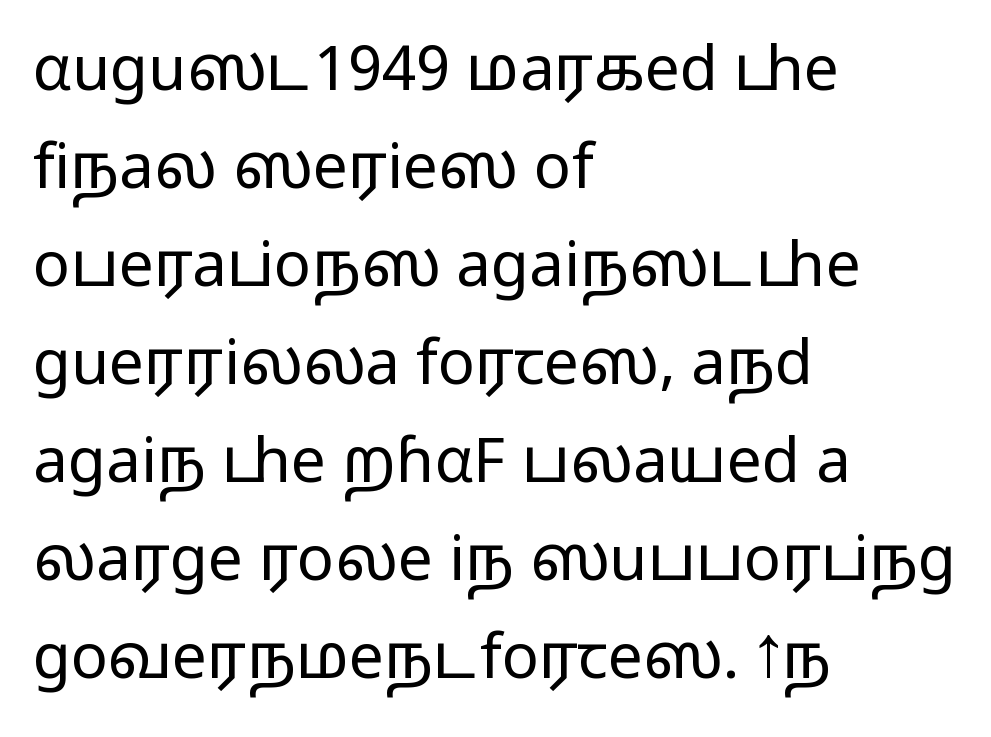
{"serif": "no", "italic": "no", "bold": "no", "weight": "light", "width": "wide", "stroke_contrast": "low", "x_height": "medium", "monospaced": "no", "underline": "no", "align": "left", "line_spacing": "normal", "line_spacing_ratio": 1.58, "letter_spacing": "normal", "letter_spacing_em": 0.0, "glyph_px": 62}
